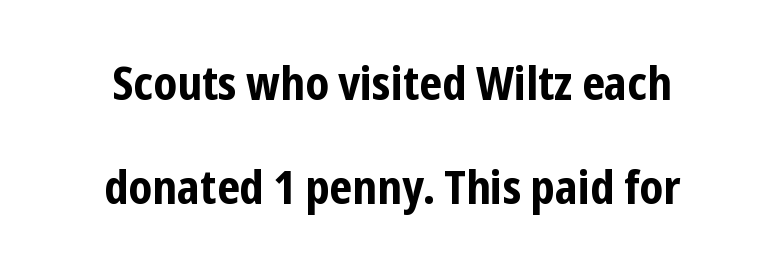
{"serif": "no", "italic": "no", "bold": "yes", "weight": "bold", "width": "condensed", "stroke_contrast": "low", "x_height": "medium", "monospaced": "no", "underline": "no", "align": "center", "line_spacing": "loose", "line_spacing_ratio": 2.21, "letter_spacing": "normal", "letter_spacing_em": 0.0, "glyph_px": 47}
